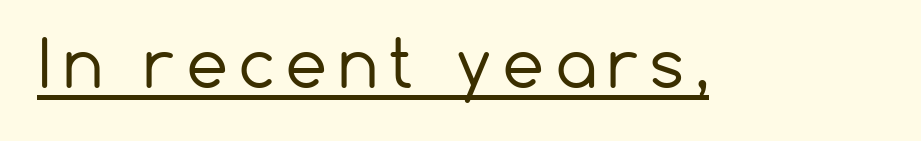
The image shows 65 px regular-weight sans-serif type, upright; set underlined; low stroke contrast and a medium x-height.
